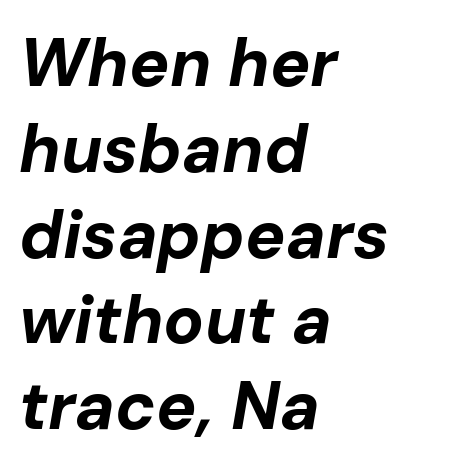
{"italic": "yes", "lean": "right", "slant_degrees": 10, "bold": "yes", "weight": "bold", "width": "normal", "stroke_contrast": "low", "x_height": "medium", "monospaced": "no", "underline": "no", "align": "left", "line_spacing": "normal", "line_spacing_ratio": 1.28, "letter_spacing": "normal", "letter_spacing_em": 0.0, "glyph_px": 67}
